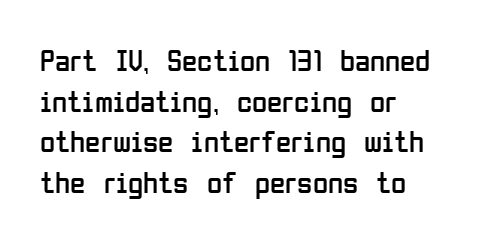
Q: Is the text bold? A: No.
Q: Is the text italic (slanted)? A: No, it is upright.
Q: Is the typeface a serif or a sans-serif typeface? A: Sans-serif.
Q: Is the text underlined? A: No.
Q: How is the paragraph aligned? A: Left-aligned.
Q: Is the spacing between letters normal or unusually wide? A: Normal.
Q: Is the spacing between lines tight, normal or loose? A: Normal.
Q: Width (condensed, normal, or wide)? A: Condensed.
Q: Stroke contrast? A: Low.
Q: x-height? A: Medium.
Q: Monospaced? A: No.
